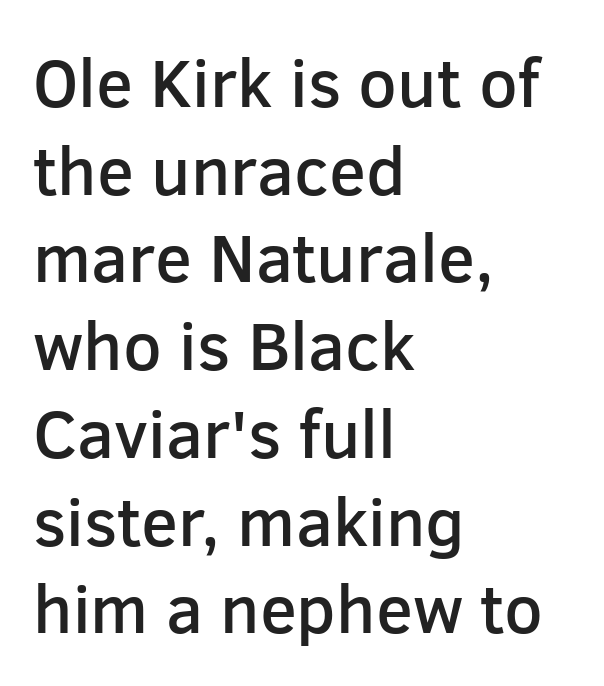
{"serif": "no", "italic": "no", "bold": "semi", "weight": "semibold", "width": "normal", "stroke_contrast": "low", "x_height": "medium", "monospaced": "no", "underline": "no", "align": "left", "line_spacing": "normal", "line_spacing_ratio": 1.29, "letter_spacing": "normal", "letter_spacing_em": 0.0, "glyph_px": 68}
